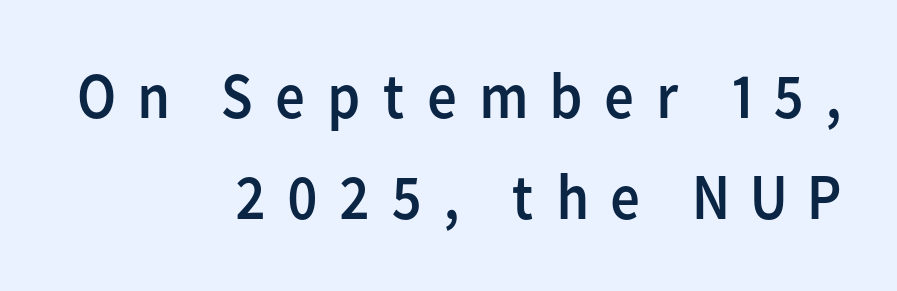
Every stem runs plumb, perpendicular to the baseline. Looks like regular typesetting: each glyph gets only the width it needs. To sum up the face: it is a sans, with no serifs. Does extra space separate the letters? Yes, quite a lot of it. What's the leading like? Ordinary, nothing unusual.
